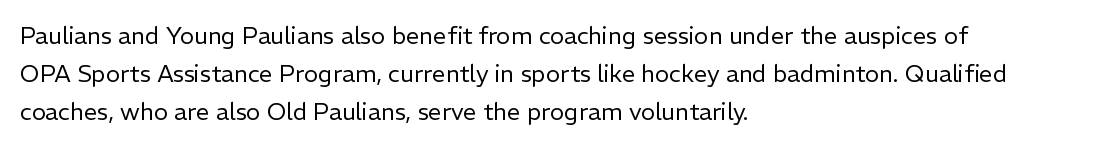
{"italic": "no", "bold": "no", "underline": "no", "align": "left", "line_spacing": "normal", "line_spacing_ratio": 1.59, "letter_spacing": "normal", "letter_spacing_em": 0.0, "glyph_px": 24}
